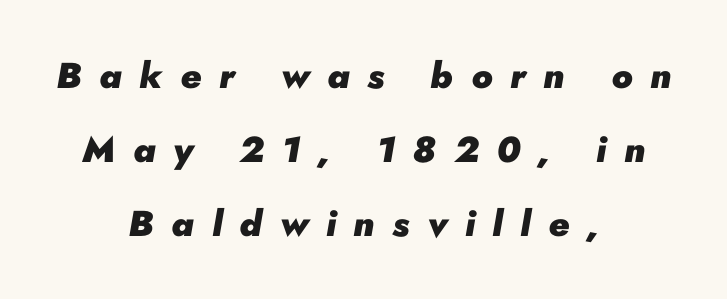
The image shows 36 px heavy type, italic (leaning right); set centered, loose line spacing (2.05x), unusually wide letter spacing (+0.49 em), not underlined; low stroke contrast and a small x-height.
